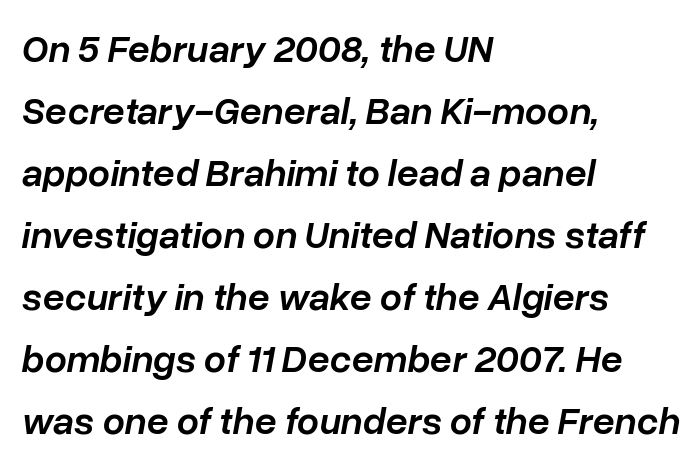
One glance says typical: line gaps are just what's usual. Each word holds together tightly as a unit, with standard inter-letter gaps. Heft: intermediate — a semibold. The lettering tilts uniformly, giving the passage an italic look. Character widths vary here, with narrow letters taking less room than wide ones.
